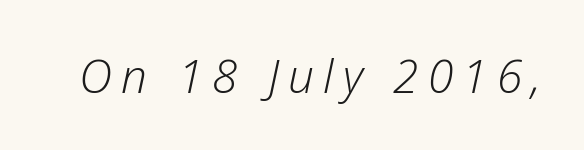
Weight: not bold — regular or lighter. Slant detected: the letters are inclined. Underline: absent. Each word looks stretched out because of the extra space between its letters.
